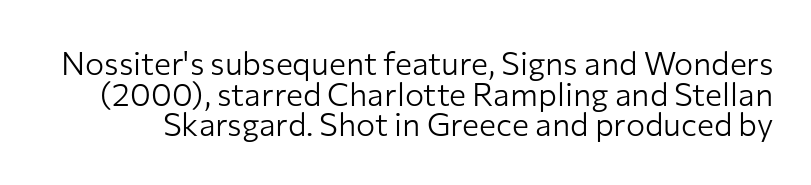
The image shows 32 px light sans-serif type, upright; set tight line spacing (0.96x), normal letter spacing, not underlined; low stroke contrast and a medium x-height.
